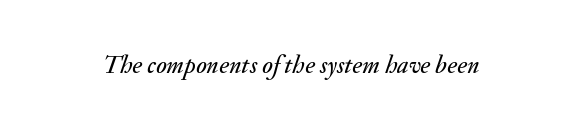
Just letters on the line, the space beneath them empty. The glyphs look as if they've been sheared to an angle. Each word holds together tightly as a unit, with standard inter-letter gaps.
